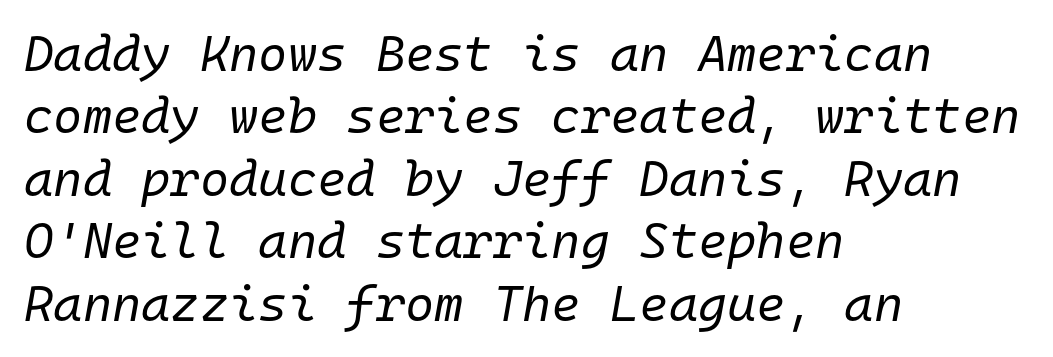
Q: Is the text bold? A: No.
Q: Is the text italic (slanted)? A: Yes, it leans right by about 10 degrees.
Q: Is the text underlined? A: No.
Q: How is the paragraph aligned? A: Left-aligned.
Q: Is the spacing between letters normal or unusually wide? A: Normal.
Q: Is the spacing between lines tight, normal or loose? A: Normal.
Q: Width (condensed, normal, or wide)? A: Normal.
Q: Stroke contrast? A: Low.
Q: x-height? A: Medium.
Q: Monospaced? A: Yes.
